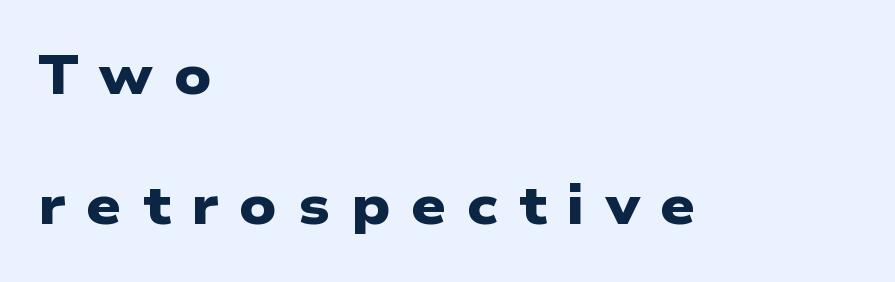
Q: Is the text bold? A: Yes.
Q: Is the typeface a serif or a sans-serif typeface? A: Sans-serif.
Q: Is the text underlined? A: No.
Q: How is the paragraph aligned? A: Left-aligned.
Q: Is the spacing between letters normal or unusually wide? A: Unusually wide.
Q: Is the spacing between lines tight, normal or loose? A: Loose.
Q: Width (condensed, normal, or wide)? A: Wide.
Q: Stroke contrast? A: Low.
Q: x-height? A: Medium.
Q: Monospaced? A: No.
